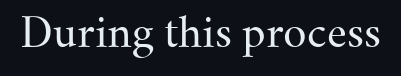
The image shows 41 px regular-weight serif type, upright; set normal letter spacing, not underlined; medium stroke contrast and a small x-height.
